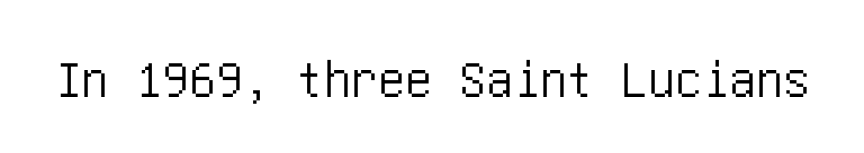
{"serif": "no", "italic": "no", "width": "condensed", "stroke_contrast": "low", "x_height": "large", "underline": "no", "letter_spacing": "normal", "letter_spacing_em": 0.0, "glyph_px": 54}
